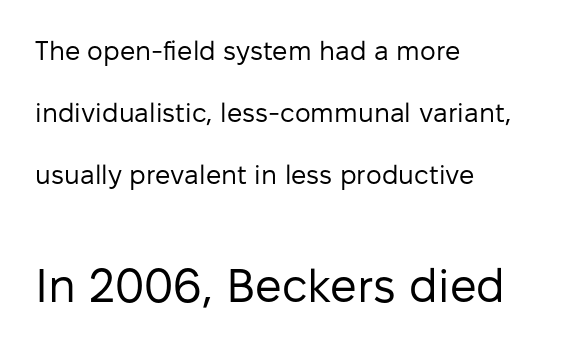
The image shows 47 px regular-weight sans-serif type, upright; set left-aligned, loose line spacing (2.3x), normal letter spacing, not underlined; the second (bottom) block is 1.74x larger; low stroke contrast and a medium x-height.
